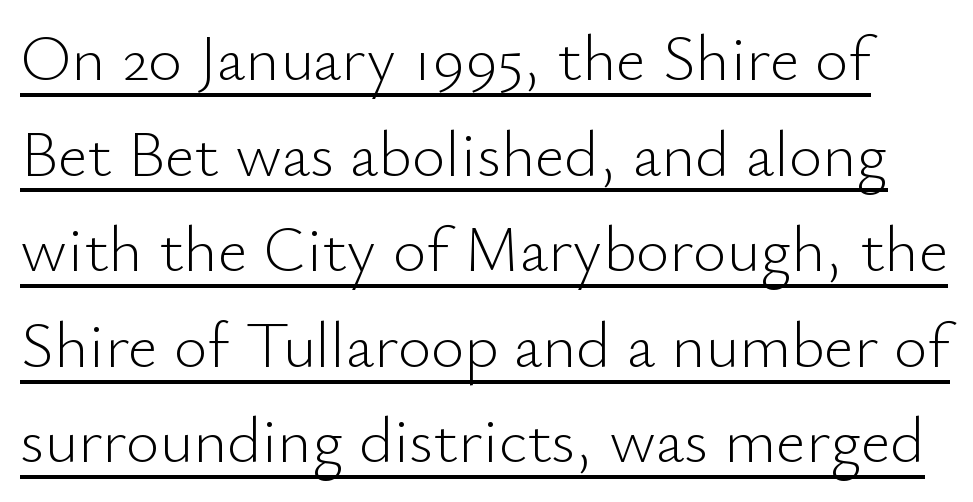
{"serif": "no", "italic": "no", "bold": "no", "weight": "light", "width": "normal", "stroke_contrast": "low", "x_height": "small", "monospaced": "no", "underline": "yes", "line_spacing": "normal", "line_spacing_ratio": 1.47, "letter_spacing": "normal", "letter_spacing_em": 0.0, "glyph_px": 65}
